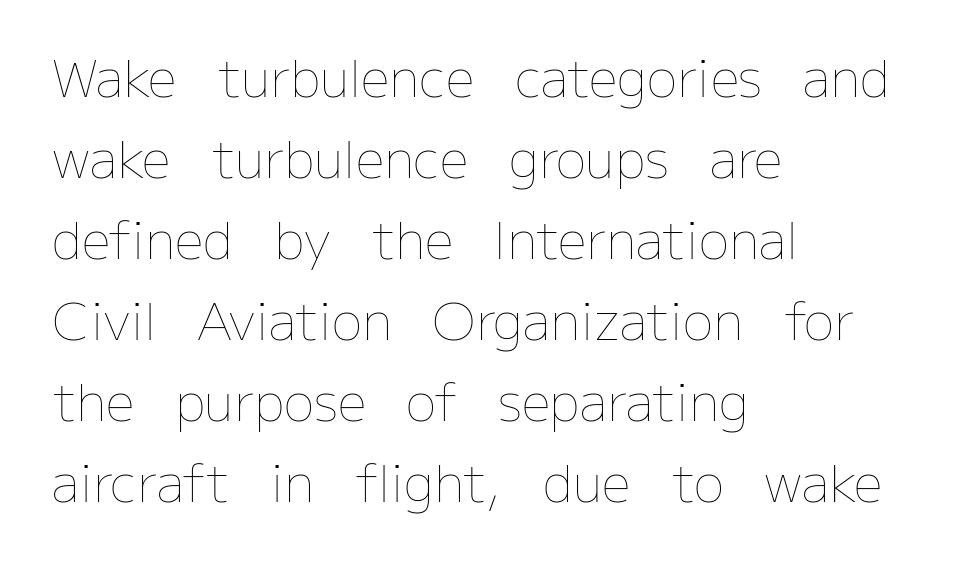
The image shows 51 px thin type, upright; set left-aligned, normal line spacing (1.59x), normal letter spacing, not underlined; low stroke contrast and a medium x-height.
